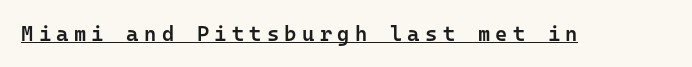
The image shows 21 px text type, upright; set unusually wide letter spacing (+0.25 em), underlined.
